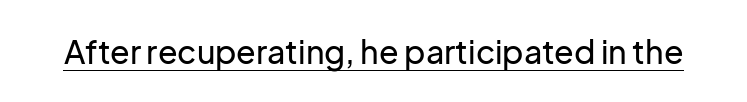
How are the letters spaced? Ordinarily, with no added tracking. Unlike a traditional serif, this face leaves its strokes unadorned. The letters stand upright; this is a roman face. The face used here appears with an underline applied.
